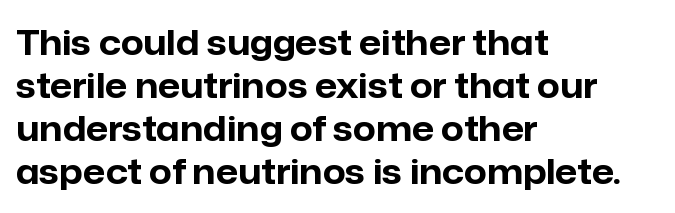
Reading down the block, your eye returns to a fixed left position each line. When letters stand straight like this, we call the style roman or upright. Each row of text sits above clean, open space. Grotesque or geometric, the face here clearly has no serifs. No extra tracking has been applied to these lines.
